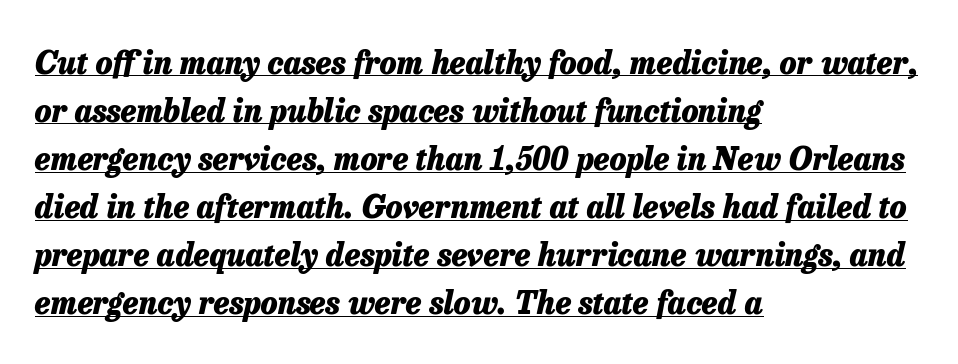
The image shows 31 px heavy type, italic (leaning right); set left-aligned, normal line spacing (1.55x), normal letter spacing, underlined; low stroke contrast and a medium x-height.
